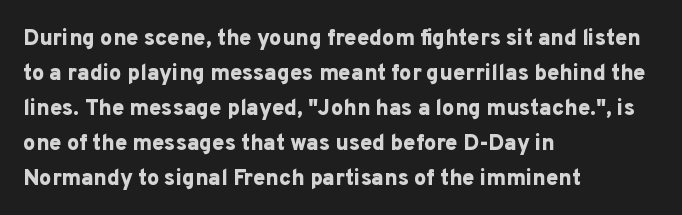
Horizontal bands of white between lines are of average thickness. The rendering keeps characters at their native spacing. Line beginnings align vertically; line endings do not. The font is running at its bold setting. No italicization has been applied; the sample stays upright.
